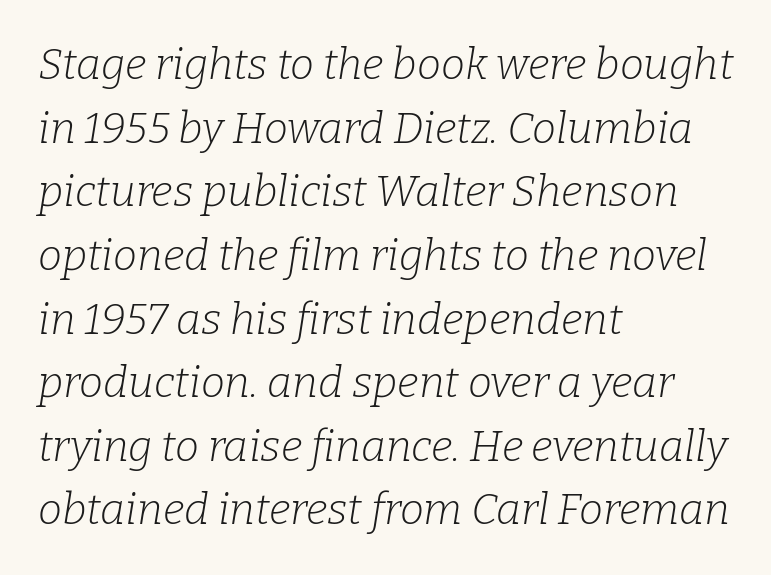
{"serif": "yes", "italic": "yes", "lean": "right", "slant_degrees": 9, "bold": "no", "weight": "light", "width": "normal", "stroke_contrast": "low", "x_height": "medium", "monospaced": "no", "underline": "no", "align": "left", "line_spacing": "normal", "line_spacing_ratio": 1.48, "letter_spacing": "normal", "letter_spacing_em": 0.0, "glyph_px": 43}
